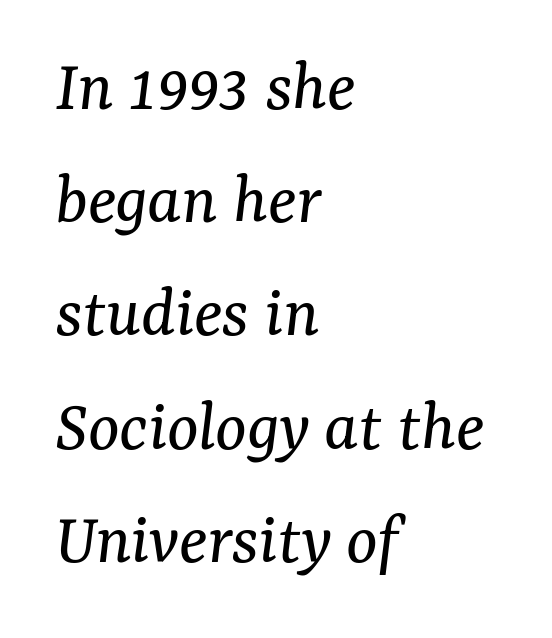
The image shows 74 px regular-weight serif type, italic (leaning right); set left-aligned, normal line spacing (1.53x), normal letter spacing, not underlined; medium stroke contrast and a medium x-height.
